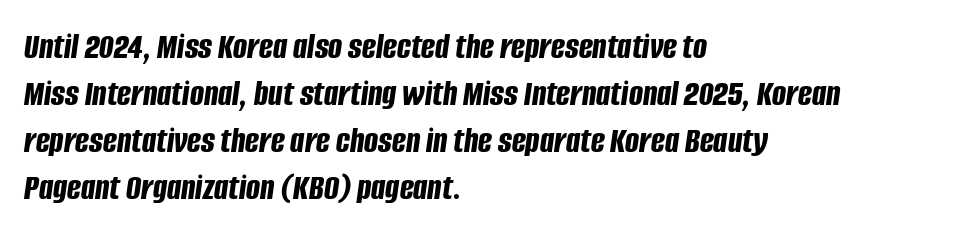
The image shows 37 px bold, condensed type, italic (leaning right); set left-aligned, normal line spacing (1.27x), normal letter spacing, not underlined; low stroke contrast and a large x-height.
